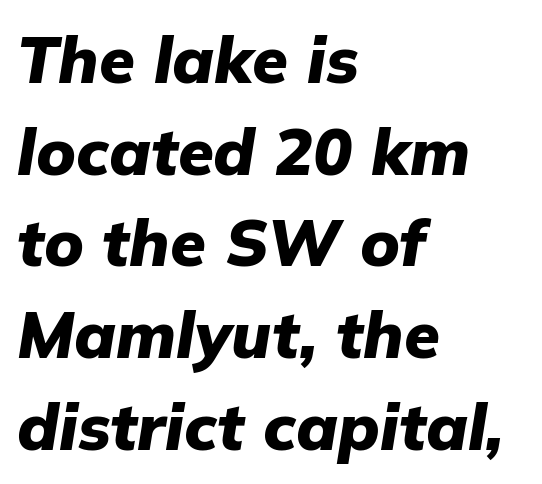
The image shows 65 px heavy type, italic (leaning right); set left-aligned, normal line spacing (1.41x), normal letter spacing, not underlined; low stroke contrast and a medium x-height.
